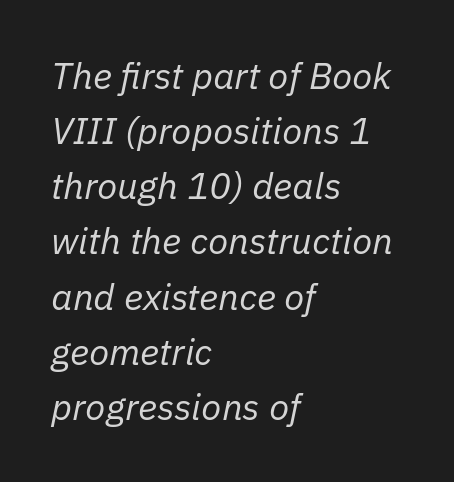
{"italic": "yes", "lean": "right", "slant_degrees": 11, "bold": "no", "weight": "regular", "width": "normal", "stroke_contrast": "low", "x_height": "medium", "monospaced": "no", "underline": "no", "align": "left", "line_spacing": "normal", "line_spacing_ratio": 1.49, "letter_spacing": "normal", "letter_spacing_em": 0.0, "glyph_px": 37}
